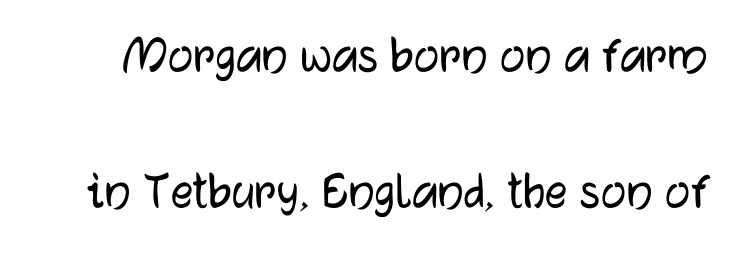
{"serif": "no", "italic": "no", "width": "normal", "stroke_contrast": "low", "x_height": "medium", "monospaced": "no", "underline": "no", "line_spacing": "loose", "line_spacing_ratio": 2.42, "letter_spacing": "normal", "letter_spacing_em": 0.0, "glyph_px": 56}
